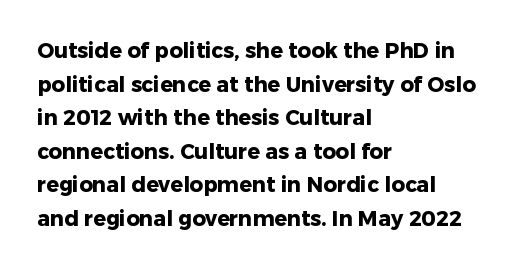
{"italic": "no", "bold": "yes", "underline": "no", "align": "left", "line_spacing": "normal", "line_spacing_ratio": 1.6, "letter_spacing": "normal", "letter_spacing_em": 0.0, "glyph_px": 21}
